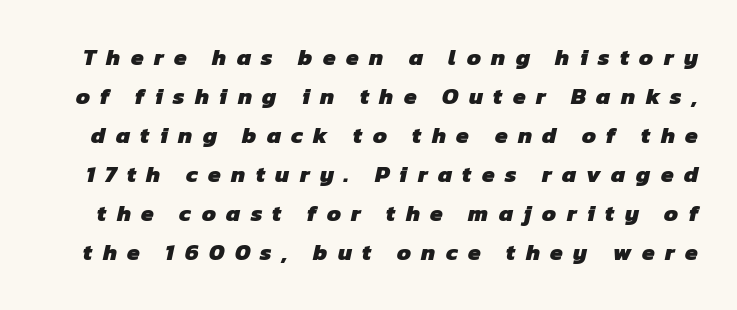
This block has exactly the height ordinary leading produces. The characters look thick and weighty, a clear bold. Clear beneath every line of the passage. Between one letter and the next there's a generous, obvious gap.
